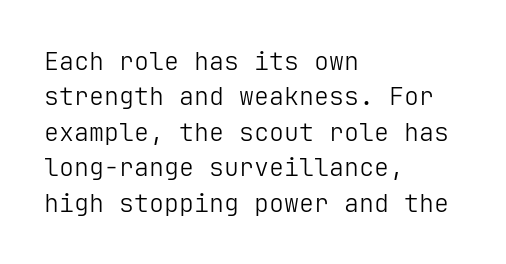
The image shows 25 px text type, upright; set left-aligned, normal line spacing (1.42x), normal letter spacing, not underlined.
